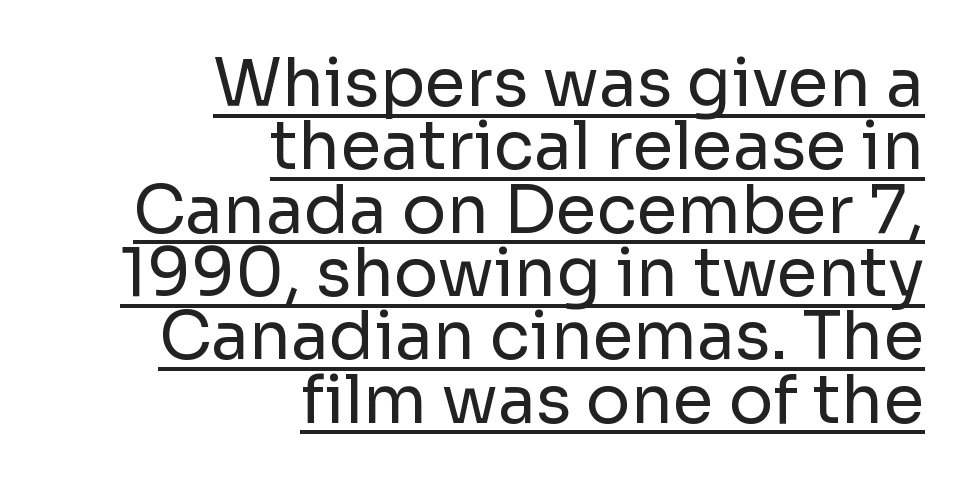
The image shows 66 px regular-weight sans-serif type, upright; set right-aligned, tight line spacing (0.96x), normal letter spacing, underlined; low stroke contrast and a medium x-height.
